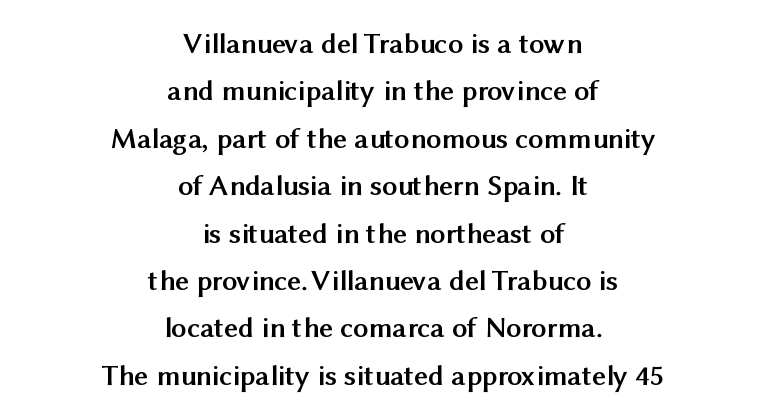
The specimen reads as upright at a glance. Spacing between characters is what you'd get straight out of the box. The face used here is a sans, in the tradition of grotesques and geometrics. A centered setting, common on invitations and titles, is used for this passage. Looks like regular typesetting: each glyph gets only the width it needs. These lines sit exactly where default settings would place them.
